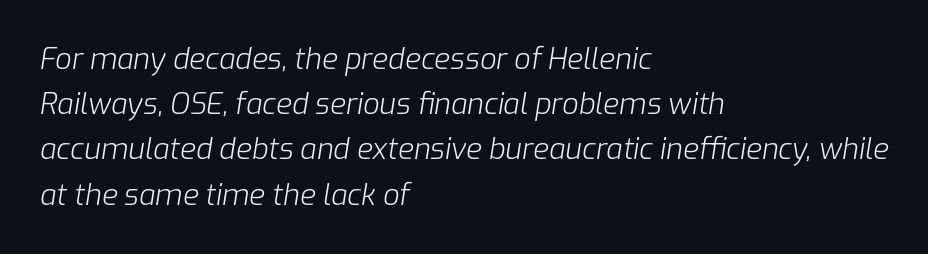
Q: Is the text bold? A: No.
Q: Is the text italic (slanted)? A: Yes, it leans right by about 9 degrees.
Q: Is the text underlined? A: No.
Q: How is the paragraph aligned? A: Left-aligned.
Q: Is the spacing between letters normal or unusually wide? A: Normal.
Q: Is the spacing between lines tight, normal or loose? A: Normal.
Q: Width (condensed, normal, or wide)? A: Normal.
Q: Stroke contrast? A: Low.
Q: x-height? A: Medium.
Q: Monospaced? A: No.
